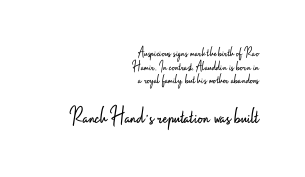
{"bold": "no", "underline": "no", "align": "right", "line_spacing": "tight", "line_spacing_ratio": 0.97, "letter_spacing": "normal", "letter_spacing_em": 0.0, "larger_block": "second", "size_ratio": 1.71, "glyph_px": 24}
